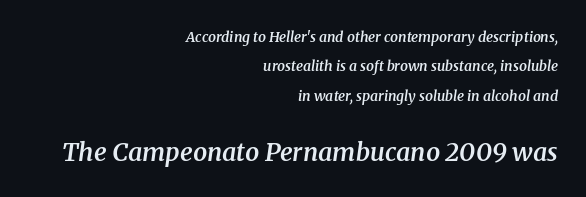
The image shows 25 px text type, italic (leaning right); set right-aligned, loose line spacing (2.1x), normal letter spacing, not underlined; the second (bottom) block is 1.79x larger.
